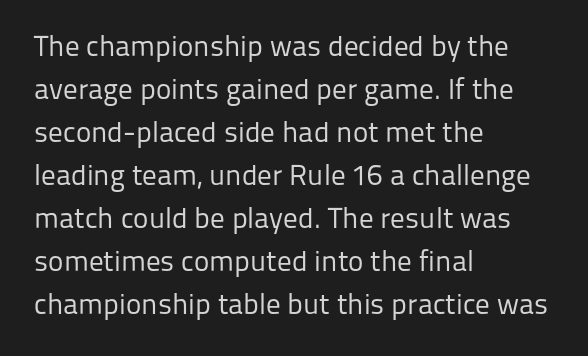
The lines are quadded left. Spacing verdict: proportional, widths tailored to each character. Rows of type keep a routine distance in the vertical direction. Font category for this specimen: sans-serif. The axis of the letterforms is exactly vertical.
